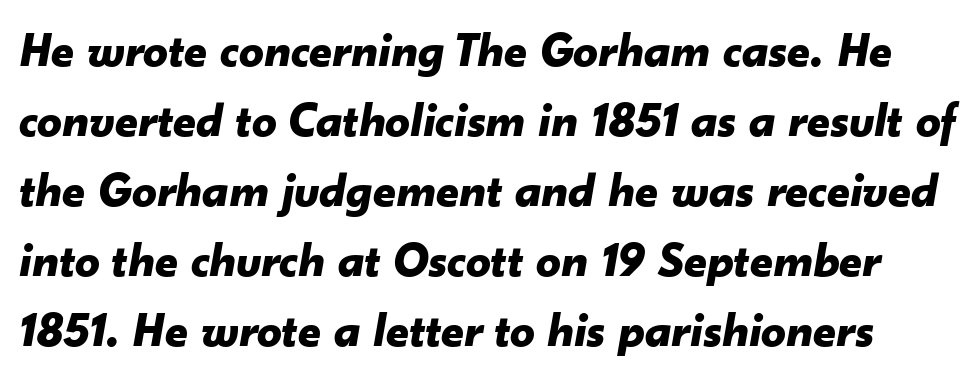
Students, this is bold: see how much ink each stroke carries. Here the glyphs are tracked normally, forming tight word shapes. The letters are slanted; this is an italic face. If you measured baseline to baseline, you'd find a middling distance.
